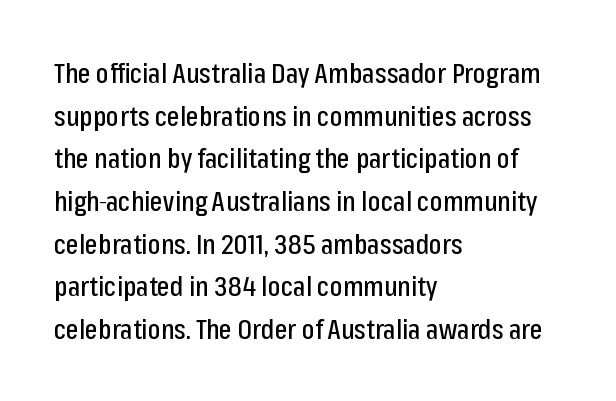
The words here are not underlined. Upright lettering throughout. This rendering leaves character spacing at its baseline value. These lines stack with their left ends in a neat column. Vertical spacing — default.
